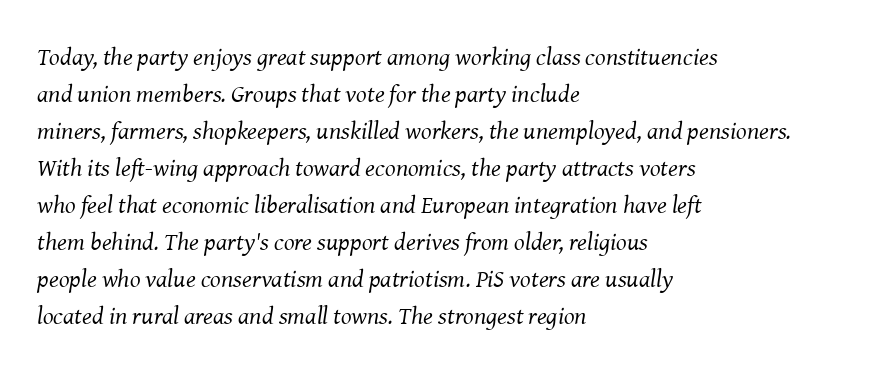
The image shows 25 px text type, italic (leaning right); set left-aligned, normal line spacing (1.48x), normal letter spacing, not underlined.
